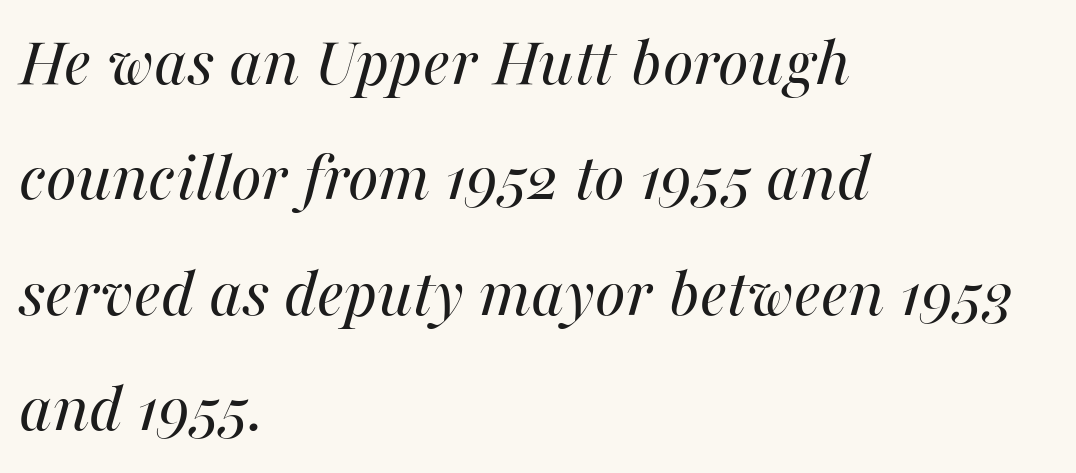
Q: Is the text bold? A: No.
Q: Is the text italic (slanted)? A: Yes, it leans right by about 16 degrees.
Q: Is the text underlined? A: No.
Q: How is the paragraph aligned? A: Left-aligned.
Q: Is the spacing between letters normal or unusually wide? A: Normal.
Q: Is the spacing between lines tight, normal or loose? A: Normal.
Q: Width (condensed, normal, or wide)? A: Normal.
Q: Stroke contrast? A: Medium.
Q: x-height? A: Medium.
Q: Monospaced? A: No.
